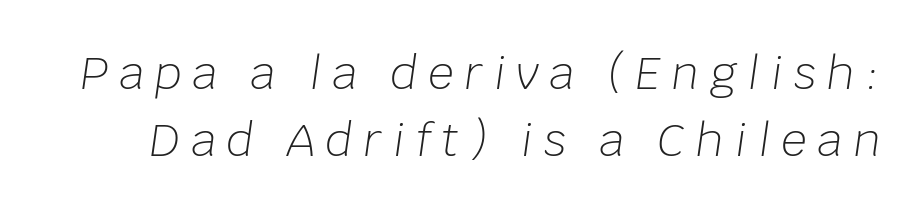
The image shows 45 px light type, italic (leaning right); set normal line spacing (1.48x), unusually wide letter spacing (+0.24 em), not underlined; low stroke contrast and a large x-height.
